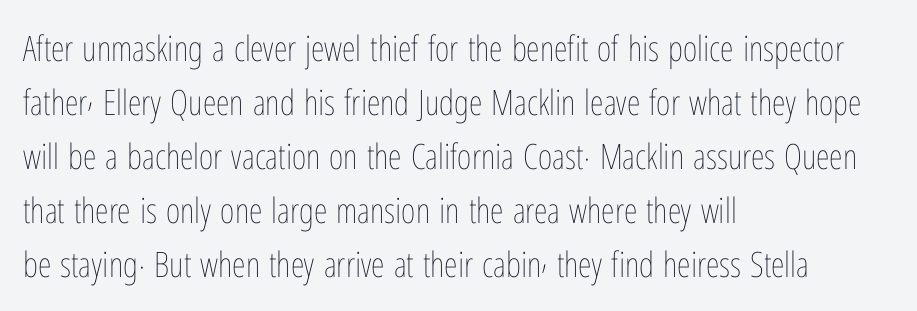
The image shows 35 px thin, condensed type, upright; set left-aligned, normal line spacing (1.54x), normal letter spacing, not underlined; low stroke contrast and a medium x-height.
